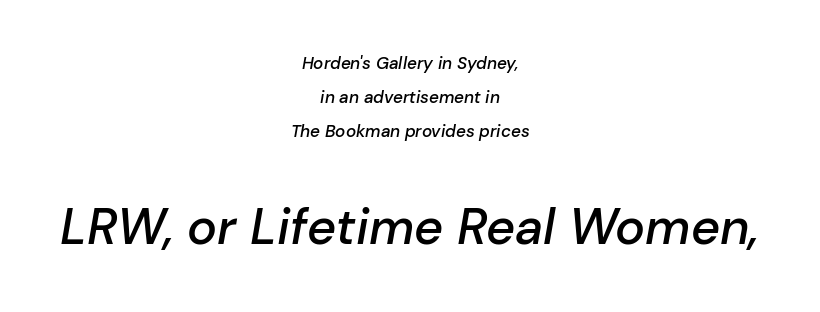
{"italic": "yes", "lean": "right", "slant_degrees": 10, "bold": "semi", "weight": "semibold", "width": "normal", "stroke_contrast": "low", "x_height": "medium", "monospaced": "no", "underline": "no", "align": "center", "line_spacing": "loose", "line_spacing_ratio": 2.0, "letter_spacing": "normal", "letter_spacing_em": 0.0, "larger_block": "second", "size_ratio": 2.94, "glyph_px": 50}
